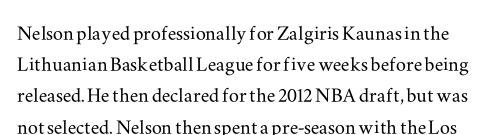
The image shows 25 px text type, upright; set normal line spacing (1.25x), normal letter spacing, not underlined.
